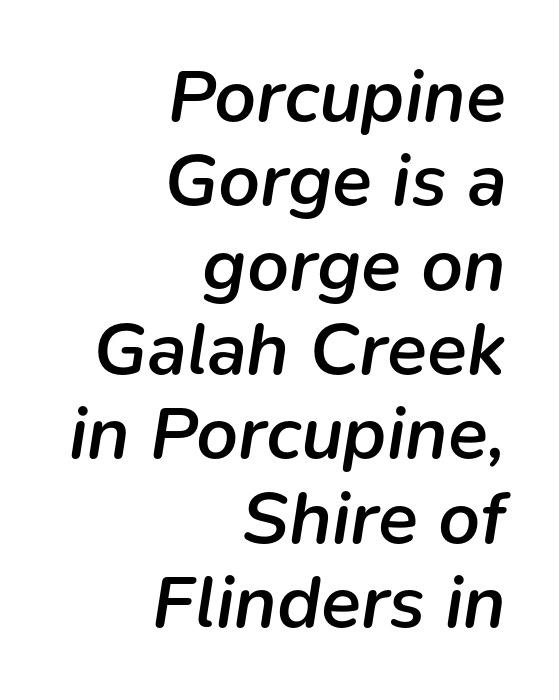
Notice how the stems are inclined rather than vertical — that's the hallmark of italics. Is this a fixed-width face? No — the glyphs have proportional, varying widths. Plain, unruled lines of type. Heft: intermediate — a semibold. In terms of letterspacing, this is plain default setting.
